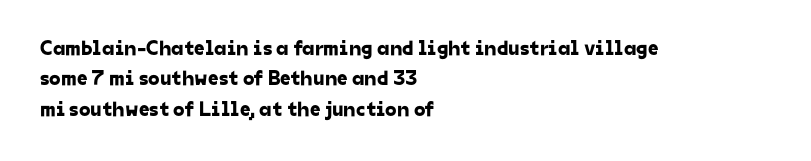
{"underline": "no", "align": "left", "line_spacing": "normal", "line_spacing_ratio": 1.45, "letter_spacing": "normal", "letter_spacing_em": 0.0, "glyph_px": 21}
